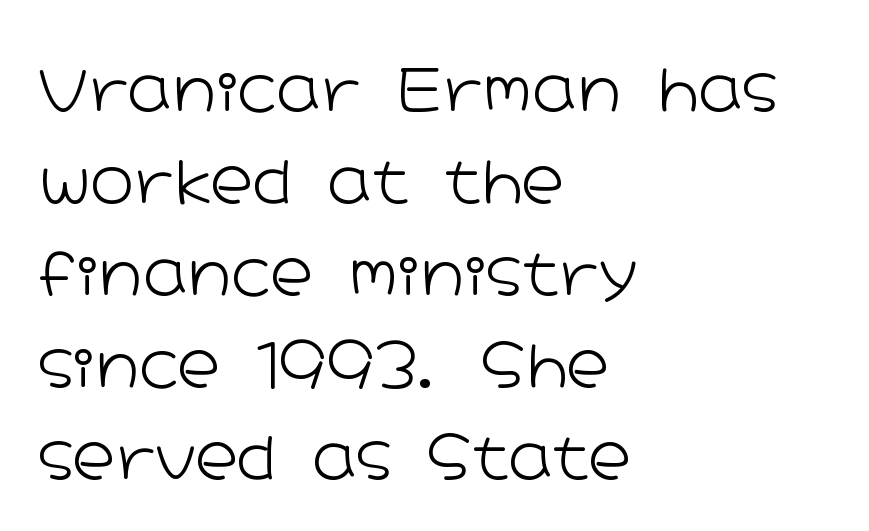
{"serif": "no", "italic": "no", "bold": "no", "weight": "light", "width": "wide", "stroke_contrast": "low", "x_height": "medium", "monospaced": "no", "underline": "no", "align": "left", "line_spacing": "normal", "line_spacing_ratio": 1.56, "letter_spacing": "normal", "letter_spacing_em": 0.0, "glyph_px": 59}
